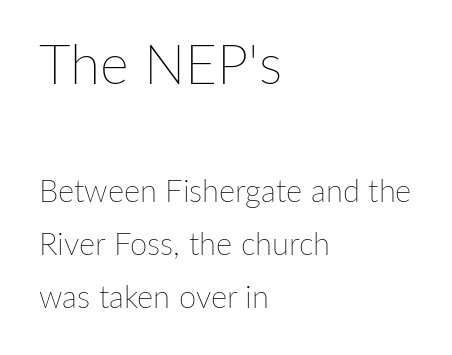
Q: Is the text bold? A: No.
Q: Is the text italic (slanted)? A: No, it is upright.
Q: Is the text underlined? A: No.
Q: How is the paragraph aligned? A: Left-aligned.
Q: Is the spacing between letters normal or unusually wide? A: Normal.
Q: Which block of text is set in a larger size, the first (top) or the second (bottom)? A: The first (top) one.
Q: Width (condensed, normal, or wide)? A: Normal.
Q: Stroke contrast? A: Low.
Q: x-height? A: Medium.
Q: Monospaced? A: No.
